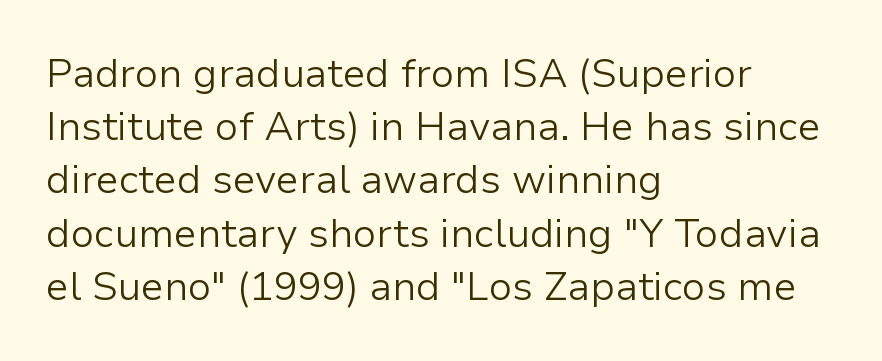
Nothing sits at the stroke ends, so this counts as sans-serif. Nothing unusual about the tracking: characters are spaced as the font intends. The gap between lines stays unmarked. The leading is moderate, giving the passage an even texture.
